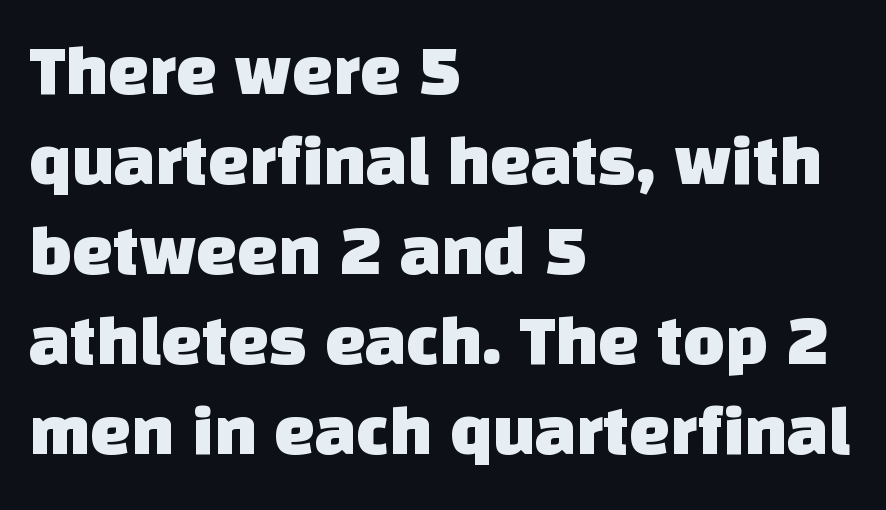
Q: Is the typeface a serif or a sans-serif typeface? A: Sans-serif.
Q: Is the text underlined? A: No.
Q: How is the paragraph aligned? A: Left-aligned.
Q: Is the spacing between letters normal or unusually wide? A: Normal.
Q: Is the spacing between lines tight, normal or loose? A: Normal.
Q: Width (condensed, normal, or wide)? A: Normal.
Q: Stroke contrast? A: Low.
Q: x-height? A: Large.
Q: Monospaced? A: No.
